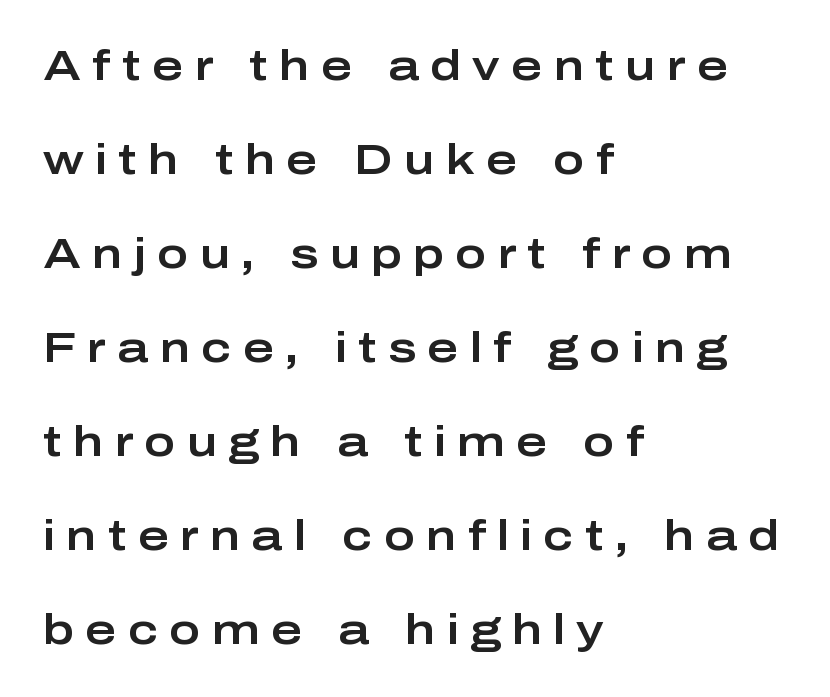
The image shows 42 px wide sans-serif type, upright; set left-aligned, loose line spacing (2.24x), unusually wide letter spacing (+0.27 em), not underlined; low stroke contrast and a medium x-height.
